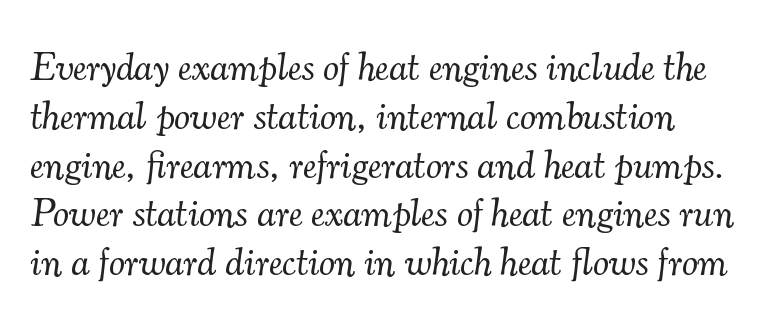
Q: Is the text bold? A: No.
Q: Is the text italic (slanted)? A: Yes, it leans right by about 7 degrees.
Q: Is the typeface a serif or a sans-serif typeface? A: Serif.
Q: Is the text underlined? A: No.
Q: How is the paragraph aligned? A: Left-aligned.
Q: Is the spacing between letters normal or unusually wide? A: Normal.
Q: Width (condensed, normal, or wide)? A: Normal.
Q: Stroke contrast? A: Medium.
Q: x-height? A: Small.
Q: Monospaced? A: No.
